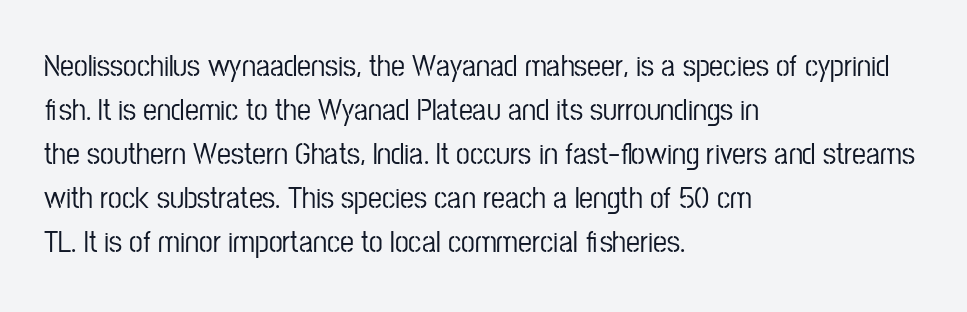
Q: Is the text italic (slanted)? A: No, it is upright.
Q: Is the typeface a serif or a sans-serif typeface? A: Sans-serif.
Q: Is the text underlined? A: No.
Q: How is the paragraph aligned? A: Left-aligned.
Q: Is the spacing between letters normal or unusually wide? A: Normal.
Q: Is the spacing between lines tight, normal or loose? A: Normal.
Q: Width (condensed, normal, or wide)? A: Condensed.
Q: Stroke contrast? A: Low.
Q: x-height? A: Medium.
Q: Monospaced? A: No.
